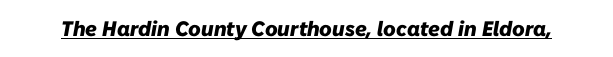
A typesetter would mark this as italic. The horizontal fit of the characters is conventional and even. These characters rest on top of a visible drawn line. Students, this is bold: see how much ink each stroke carries.
